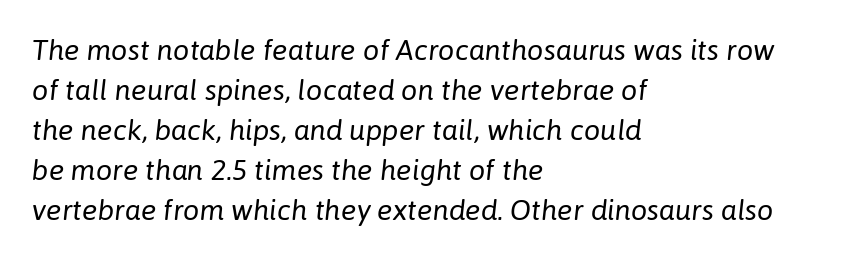
The image shows 29 px regular-weight type, italic (leaning right); set left-aligned, normal line spacing (1.38x), normal letter spacing, not underlined; low stroke contrast and a medium x-height.
